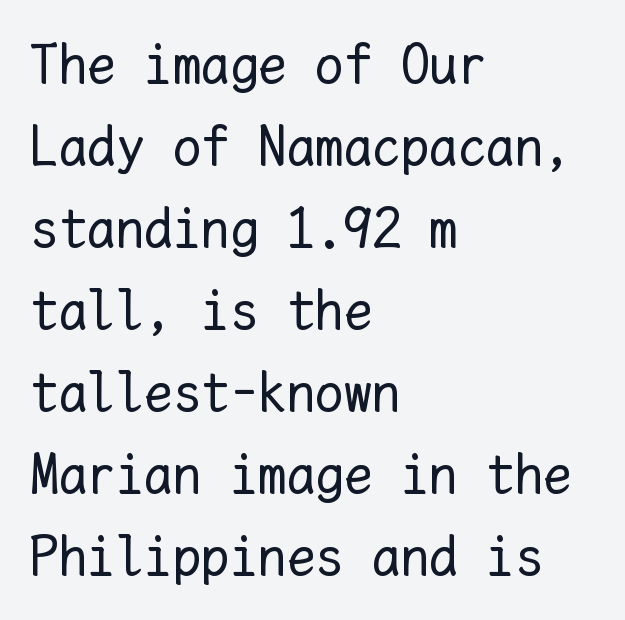
Q: Is the text bold? A: No.
Q: Is the text italic (slanted)? A: No, it is upright.
Q: Is the text underlined? A: No.
Q: How is the paragraph aligned? A: Left-aligned.
Q: Is the spacing between letters normal or unusually wide? A: Normal.
Q: Is the spacing between lines tight, normal or loose? A: Normal.
Q: Width (condensed, normal, or wide)? A: Normal.
Q: Stroke contrast? A: Low.
Q: x-height? A: Medium.
Q: Monospaced? A: Yes.
